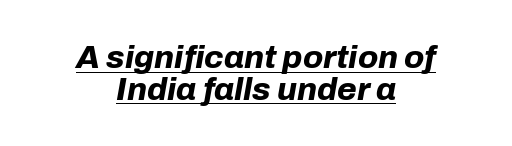
Proportional: the letters do not fall into vertical columns. Vertical spacing — tight. The passage shown is emphatically bold. When letters slant like this, we call the style italic.
